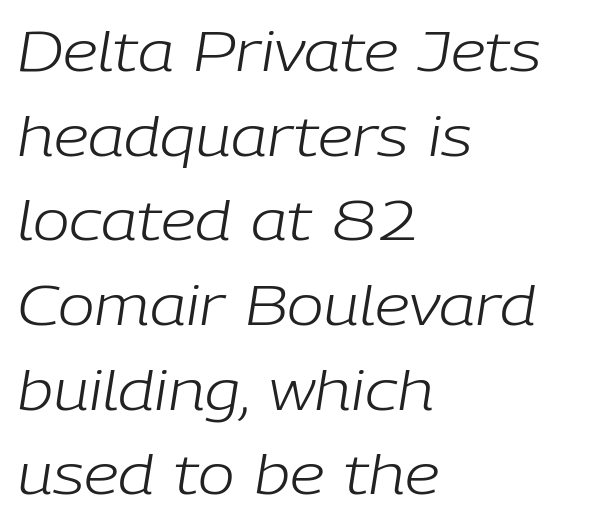
{"italic": "yes", "lean": "right", "slant_degrees": 9, "bold": "no", "weight": "light", "width": "normal", "stroke_contrast": "low", "x_height": "medium", "monospaced": "no", "underline": "no", "align": "left", "line_spacing": "normal", "line_spacing_ratio": 1.54, "letter_spacing": "normal", "letter_spacing_em": 0.0, "glyph_px": 55}
